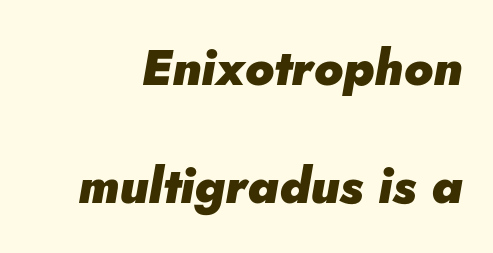
Q: Is the text bold? A: Yes.
Q: Is the text italic (slanted)? A: Yes, it leans right by about 10 degrees.
Q: Is the text underlined? A: No.
Q: Is the spacing between letters normal or unusually wide? A: Normal.
Q: Is the spacing between lines tight, normal or loose? A: Loose.
Q: Width (condensed, normal, or wide)? A: Normal.
Q: Stroke contrast? A: Low.
Q: x-height? A: Small.
Q: Monospaced? A: No.
